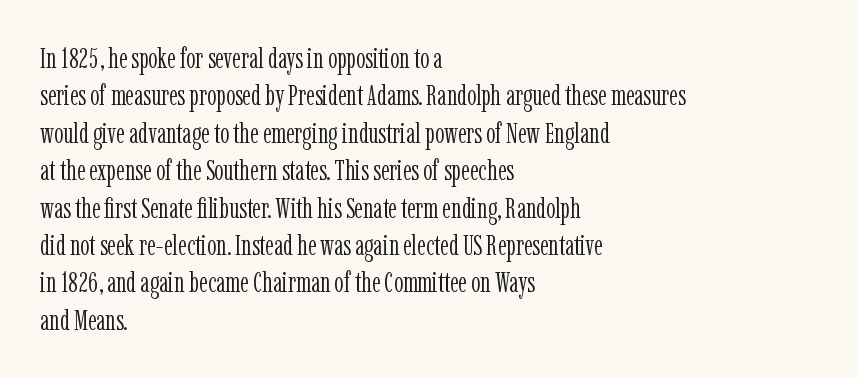
Q: Is the text bold? A: No.
Q: Is the text italic (slanted)? A: No, it is upright.
Q: Is the typeface a serif or a sans-serif typeface? A: Serif.
Q: Is the text underlined? A: No.
Q: How is the paragraph aligned? A: Left-aligned.
Q: Is the spacing between letters normal or unusually wide? A: Normal.
Q: Is the spacing between lines tight, normal or loose? A: Normal.
Q: Width (condensed, normal, or wide)? A: Condensed.
Q: Stroke contrast? A: Low.
Q: x-height? A: Medium.
Q: Monospaced? A: No.
